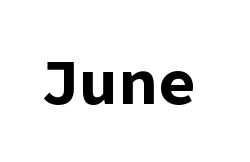
Does the weight exceed regular? Yes, all the way to bold. Caption: standard tracking, unaltered. Examine the stroke ends and you'll find no serifs. The passage shown is typed in a monospace face where columns stay perfectly aligned.
